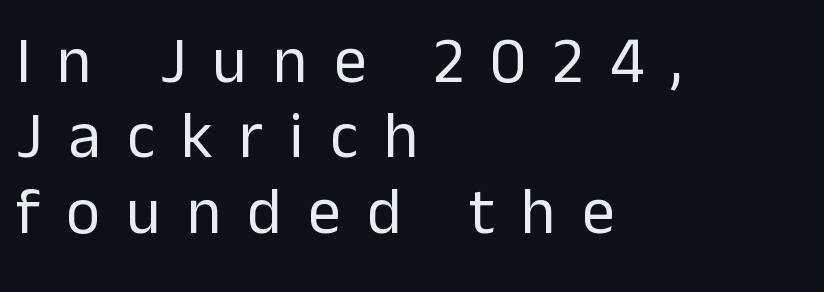
{"serif": "no", "italic": "no", "bold": "no", "weight": "regular", "width": "normal", "stroke_contrast": "low", "x_height": "medium", "monospaced": "no", "underline": "no", "align": "left", "line_spacing_ratio": 1.16, "letter_spacing": "wide", "letter_spacing_em": 0.4, "glyph_px": 65}
